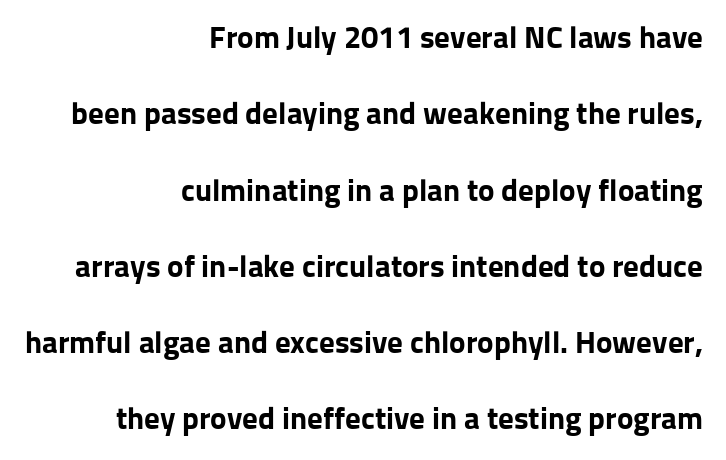
Successive baselines arrive slowly, with a big drop between each. Students, note that the glyphs here touch the page at normal intervals. Looks like regular typesetting: each glyph gets only the width it needs. Italic? Not at all — the glyphs are vertical. Check the space under the baseline: it is left empty.
